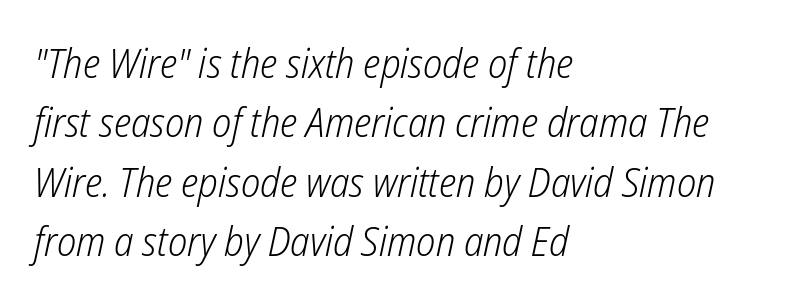
{"italic": "yes", "lean": "right", "slant_degrees": 12, "bold": "no", "weight": "light", "width": "condensed", "stroke_contrast": "low", "x_height": "medium", "monospaced": "no", "underline": "no", "align": "left", "line_spacing": "normal", "line_spacing_ratio": 1.45, "letter_spacing": "normal", "letter_spacing_em": 0.0, "glyph_px": 41}
